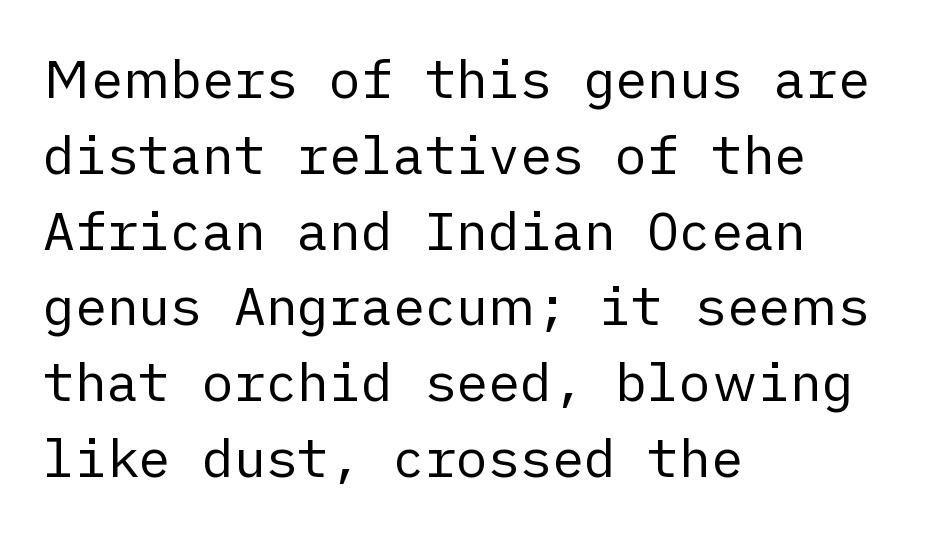
The image shows 53 px regular-weight sans-serif type, upright; set left-aligned, normal line spacing (1.43x), normal letter spacing, not underlined; low stroke contrast and a medium x-height.
